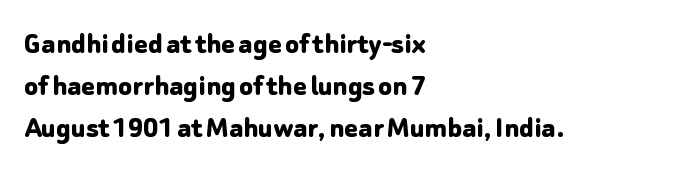
Bold? Absolutely — the strokes are thick and heavy. This sample has the flowing, uneven cadence of proportional lettering. The rendering shows plain stroke endings on the letterforms — a sans-serif design. This sample is left-justified, so line endings fall wherever the words run out.
